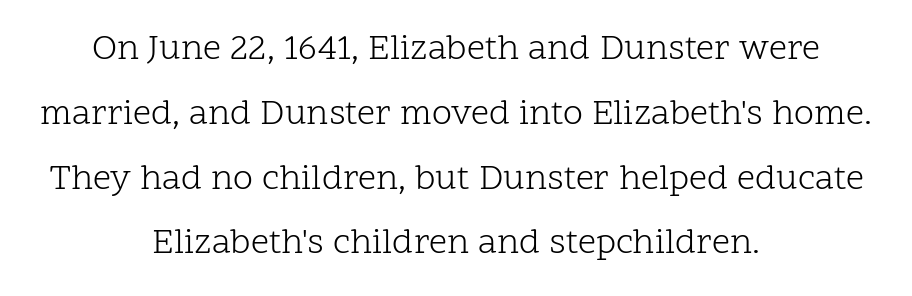
{"serif": "yes", "italic": "no", "bold": "no", "weight": "light", "width": "normal", "stroke_contrast": "low", "x_height": "medium", "monospaced": "no", "underline": "no", "align": "center", "line_spacing_ratio": 1.8, "letter_spacing": "normal", "letter_spacing_em": 0.0, "glyph_px": 36}
